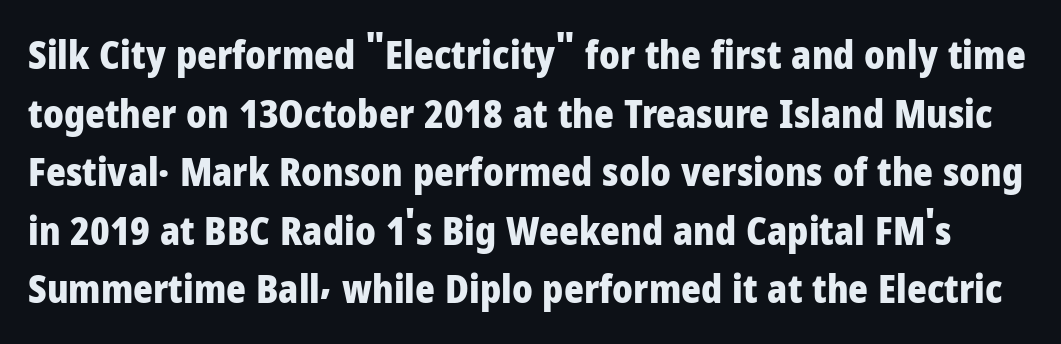
The image shows 38 px heavy sans-serif type, upright; set normal line spacing (1.54x), normal letter spacing, not underlined; low stroke contrast and a medium x-height.
